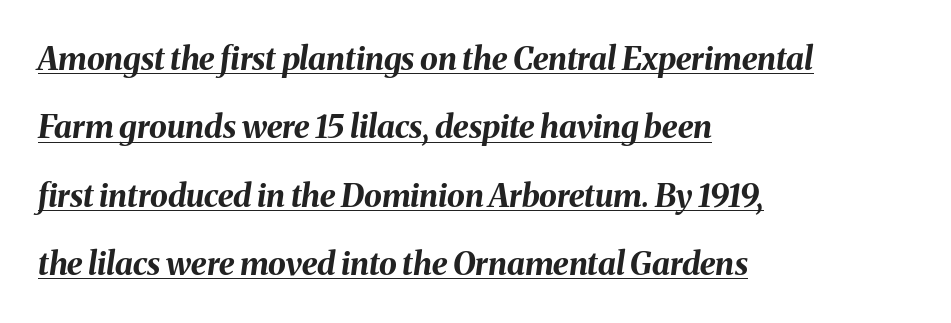
{"italic": "yes", "lean": "right", "slant_degrees": 8, "bold": "yes", "weight": "bold", "width": "normal", "stroke_contrast": "medium", "x_height": "medium", "monospaced": "no", "underline": "yes", "align": "left", "line_spacing": "loose", "line_spacing_ratio": 2.14, "letter_spacing": "normal", "letter_spacing_em": 0.0, "glyph_px": 32}
